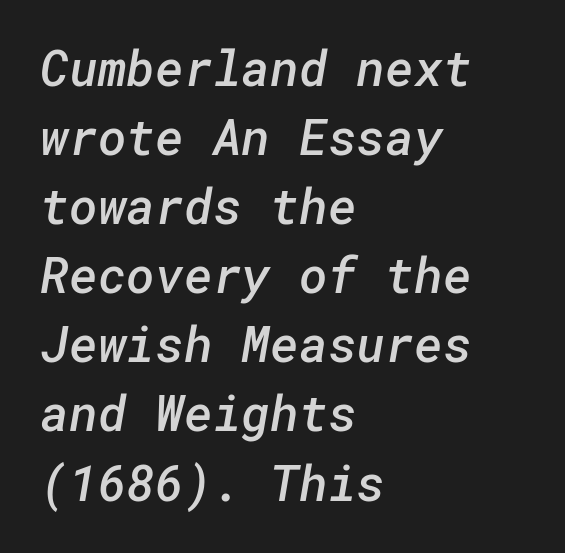
Q: Is the text bold? A: Semi-bold.
Q: Is the typeface a serif or a sans-serif typeface? A: Sans-serif.
Q: Is the text underlined? A: No.
Q: How is the paragraph aligned? A: Left-aligned.
Q: Is the spacing between letters normal or unusually wide? A: Normal.
Q: Is the spacing between lines tight, normal or loose? A: Normal.
Q: Width (condensed, normal, or wide)? A: Normal.
Q: Stroke contrast? A: Low.
Q: x-height? A: Medium.
